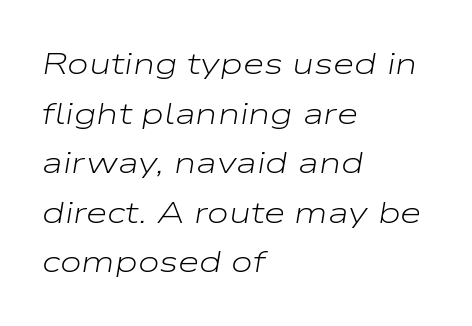
Q: Is the text bold? A: No.
Q: Is the text italic (slanted)? A: Yes, it leans right by about 9 degrees.
Q: Is the text underlined? A: No.
Q: How is the paragraph aligned? A: Left-aligned.
Q: Is the spacing between letters normal or unusually wide? A: Normal.
Q: Is the spacing between lines tight, normal or loose? A: Normal.
Q: Width (condensed, normal, or wide)? A: Wide.
Q: Stroke contrast? A: Low.
Q: x-height? A: Medium.
Q: Monospaced? A: No.
